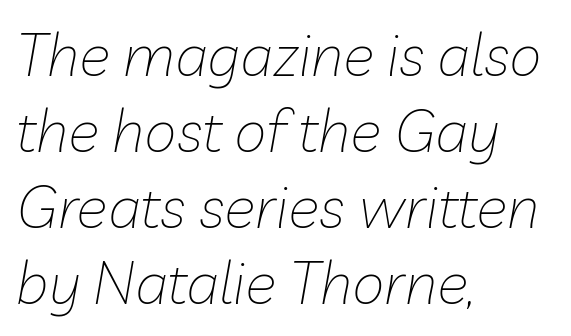
The face used here has a pronounced slope to its letters. Short note: letters normally spaced. Words float on clear page, feet unadorned. All the whitespace from short lines collects on the right. Do the characters align in a grid? No, the font is proportional. Vertically, the passage feels balanced, rows spaced as you'd expect.
